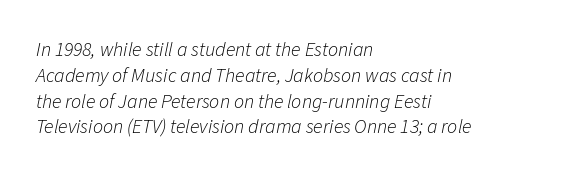
The image shows 20 px text type, italic (leaning right); set left-aligned, normal line spacing (1.29x), normal letter spacing, not underlined.
